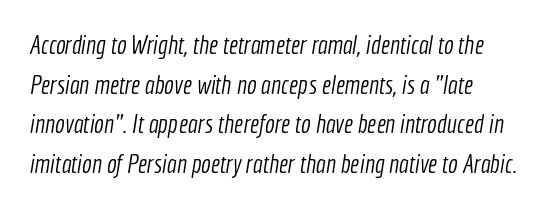
{"bold": "no", "underline": "no", "line_spacing": "normal", "line_spacing_ratio": 1.52, "letter_spacing": "normal", "letter_spacing_em": 0.0, "glyph_px": 26}
